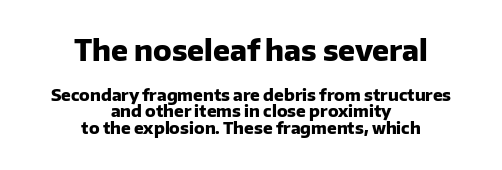
Q: Is the text bold? A: Yes.
Q: Is the text italic (slanted)? A: No, it is upright.
Q: Is the typeface a serif or a sans-serif typeface? A: Sans-serif.
Q: Is the text underlined? A: No.
Q: How is the paragraph aligned? A: Centered.
Q: Is the spacing between letters normal or unusually wide? A: Normal.
Q: Is the spacing between lines tight, normal or loose? A: Tight.
Q: Which block of text is set in a larger size, the first (top) or the second (bottom)? A: The first (top) one.
Q: Width (condensed, normal, or wide)? A: Normal.
Q: Stroke contrast? A: Low.
Q: x-height? A: Medium.
Q: Monospaced? A: No.
